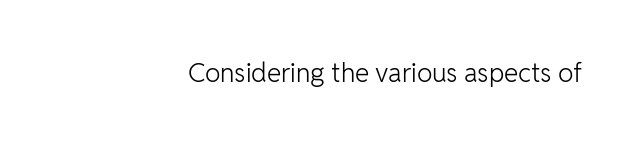
The image shows 26 px text type, upright; set right-aligned, normal letter spacing, not underlined.
